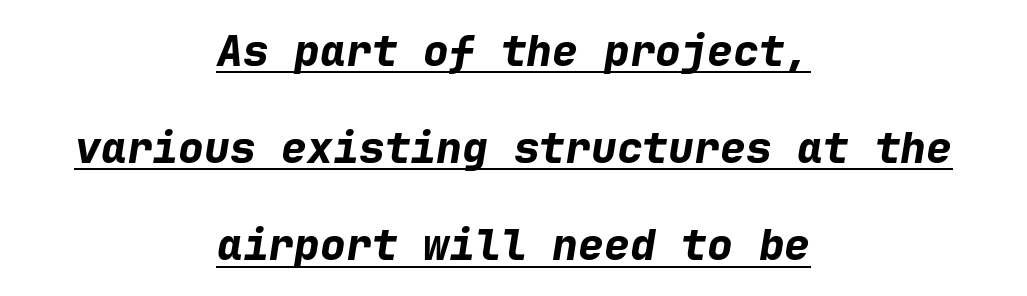
The image shows 43 px bold type, italic (leaning right), monospaced; set centered, loose line spacing (2.26x), normal letter spacing, underlined; low stroke contrast and a medium x-height.
